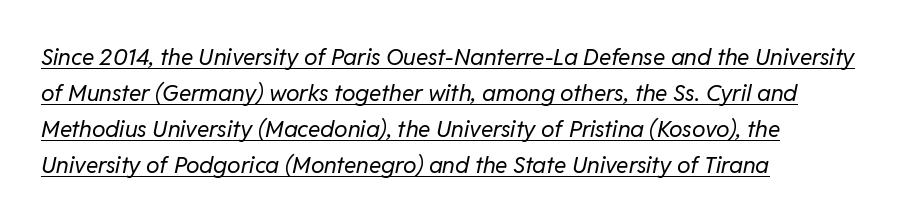
{"italic": "yes", "lean": "right", "slant_degrees": 11, "bold": "no", "underline": "yes", "align": "left", "line_spacing": "normal", "line_spacing_ratio": 1.57, "letter_spacing": "normal", "letter_spacing_em": 0.0, "glyph_px": 23}
